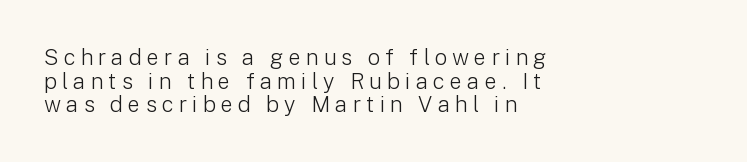
The image shows 22 px text type, upright; set left-aligned, tight line spacing (1.07x), unusually wide letter spacing (+0.23 em), not underlined.
